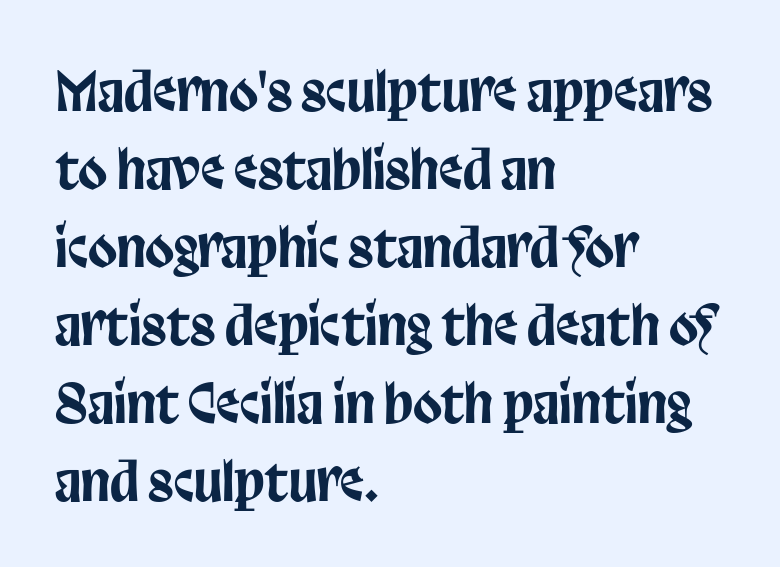
Q: Is the text italic (slanted)? A: No, it is upright.
Q: Is the typeface a serif or a sans-serif typeface? A: Sans-serif.
Q: Is the text underlined? A: No.
Q: How is the paragraph aligned? A: Left-aligned.
Q: Is the spacing between letters normal or unusually wide? A: Normal.
Q: Is the spacing between lines tight, normal or loose? A: Normal.
Q: Width (condensed, normal, or wide)? A: Condensed.
Q: Stroke contrast? A: Low.
Q: x-height? A: Large.
Q: Monospaced? A: No.
